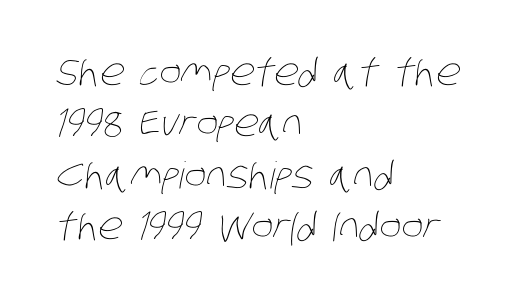
Reading down the block, your eye returns to a fixed left position each line. Interline gaps are of average width in this sample. Between one letter and the next there's only the usual sliver of space. Note the varied advance widths — an 'i' is clearly narrower than an 'm'. The characters are drawn with everyday or finer stroke widths.
